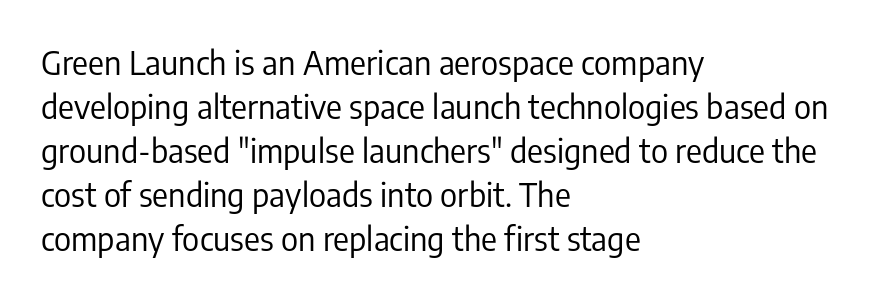
Q: Is the text bold? A: No.
Q: Is the text italic (slanted)? A: No, it is upright.
Q: Is the typeface a serif or a sans-serif typeface? A: Sans-serif.
Q: Is the text underlined? A: No.
Q: How is the paragraph aligned? A: Left-aligned.
Q: Is the spacing between letters normal or unusually wide? A: Normal.
Q: Is the spacing between lines tight, normal or loose? A: Normal.
Q: Width (condensed, normal, or wide)? A: Condensed.
Q: Stroke contrast? A: Low.
Q: x-height? A: Medium.
Q: Monospaced? A: No.
